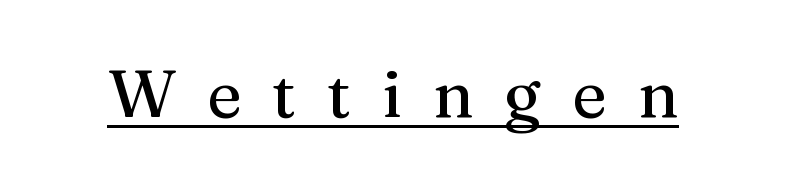
{"serif": "yes", "italic": "no", "width": "normal", "stroke_contrast": "medium", "x_height": "medium", "monospaced": "no", "underline": "yes", "letter_spacing": "wide", "letter_spacing_em": 0.47, "glyph_px": 66}
